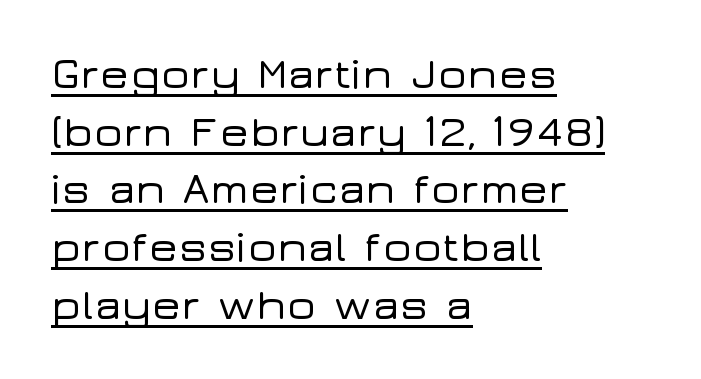
{"serif": "no", "italic": "no", "width": "wide", "stroke_contrast": "low", "x_height": "medium", "monospaced": "no", "underline": "yes", "align": "left", "line_spacing": "normal", "line_spacing_ratio": 1.31, "letter_spacing": "normal", "letter_spacing_em": 0.0, "glyph_px": 44}
